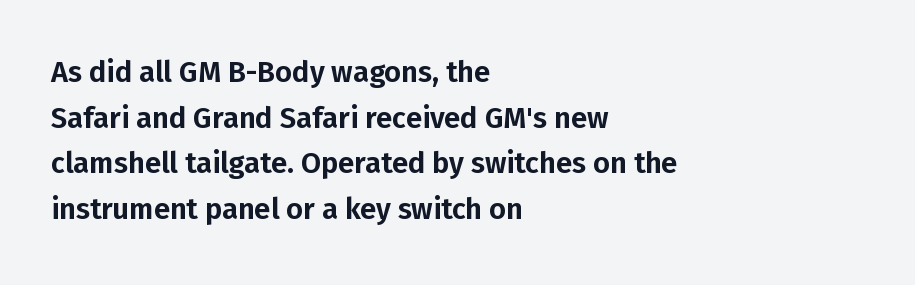
This sample keeps an unexceptional amount of space between lines. Posture: vertical. Looks like regular typesetting: each glyph gets only the width it needs. Descenders are the only things crossing below the line.
